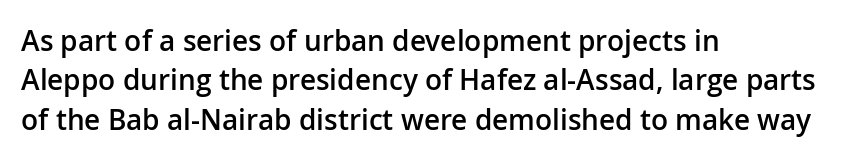
Letterform terminals end flat and unadorned throughout the passage. You could not count columns in this text — the font is proportionally spaced. Short and long lines alike share a common starting point at left. You can tell it's not italic because the verticals are truly vertical. Students, note that the glyphs here touch the page at normal intervals.
